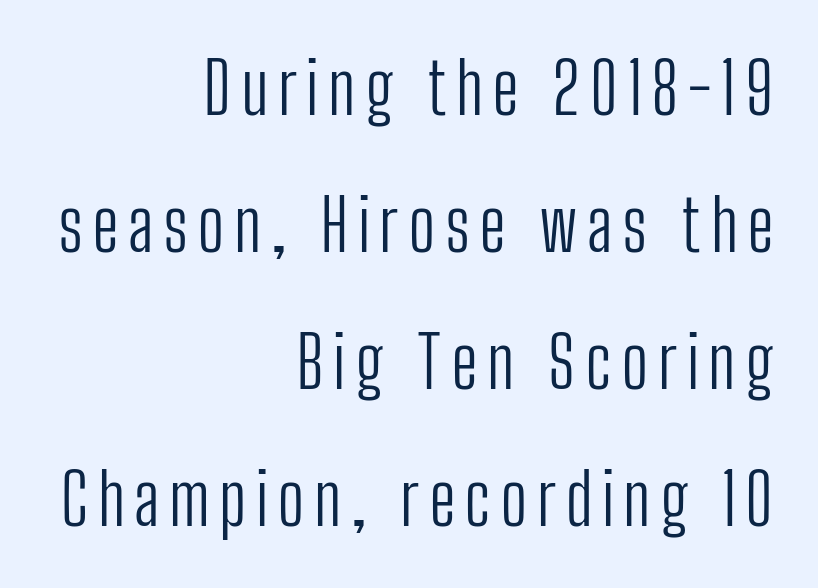
Q: Is the text bold? A: No.
Q: Is the text italic (slanted)? A: No, it is upright.
Q: Is the typeface a serif or a sans-serif typeface? A: Sans-serif.
Q: Is the text underlined? A: No.
Q: How is the paragraph aligned? A: Right-aligned.
Q: Is the spacing between lines tight, normal or loose? A: Loose.
Q: Width (condensed, normal, or wide)? A: Condensed.
Q: Stroke contrast? A: Low.
Q: x-height? A: Medium.
Q: Monospaced? A: No.
